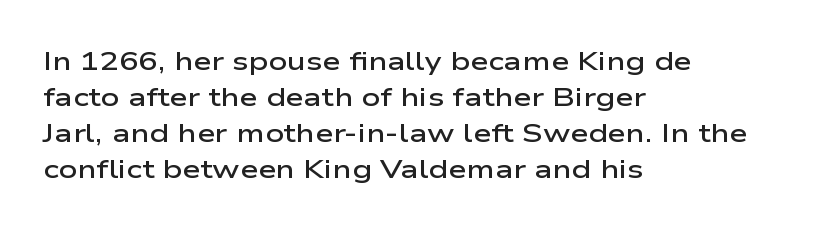
Designer's note — italics off, roman on. The sample has been set in demibold, a notch under bold. Anything drawn beneath the words? Only blank space. Does the copy run flush right? No — it runs flush left. The lines sit at an ordinary, default distance from one another.
